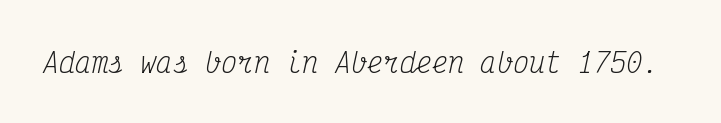
Q: Is the text bold? A: No.
Q: Is the text italic (slanted)? A: Yes, it leans right by about 12 degrees.
Q: Is the text underlined? A: No.
Q: Is the spacing between letters normal or unusually wide? A: Normal.
